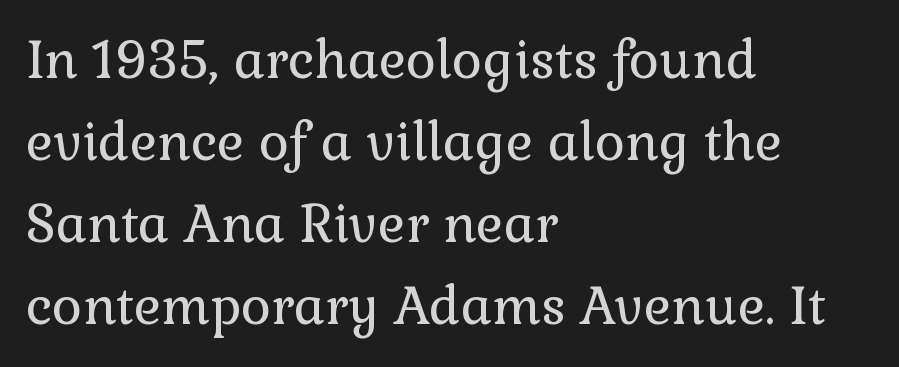
{"serif": "yes", "italic": "no", "bold": "no", "weight": "regular", "width": "normal", "x_height": "medium", "monospaced": "no", "underline": "no", "align": "left", "line_spacing": "normal", "line_spacing_ratio": 1.58, "letter_spacing": "normal", "letter_spacing_em": 0.0, "glyph_px": 52}
